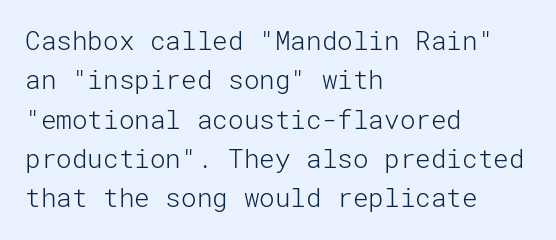
Q: Is the text bold? A: No.
Q: Is the text italic (slanted)? A: No, it is upright.
Q: Is the text underlined? A: No.
Q: How is the paragraph aligned? A: Left-aligned.
Q: Is the spacing between letters normal or unusually wide? A: Normal.
Q: Is the spacing between lines tight, normal or loose? A: Normal.
